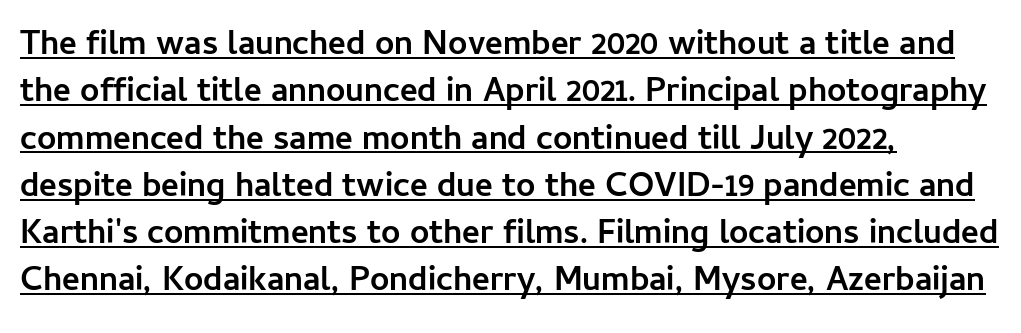
Q: Is the text bold? A: Yes.
Q: Is the text italic (slanted)? A: No, it is upright.
Q: Is the typeface a serif or a sans-serif typeface? A: Sans-serif.
Q: Is the text underlined? A: Yes.
Q: How is the paragraph aligned? A: Left-aligned.
Q: Is the spacing between letters normal or unusually wide? A: Normal.
Q: Is the spacing between lines tight, normal or loose? A: Normal.
Q: Width (condensed, normal, or wide)? A: Normal.
Q: Stroke contrast? A: Low.
Q: x-height? A: Medium.
Q: Monospaced? A: No.
